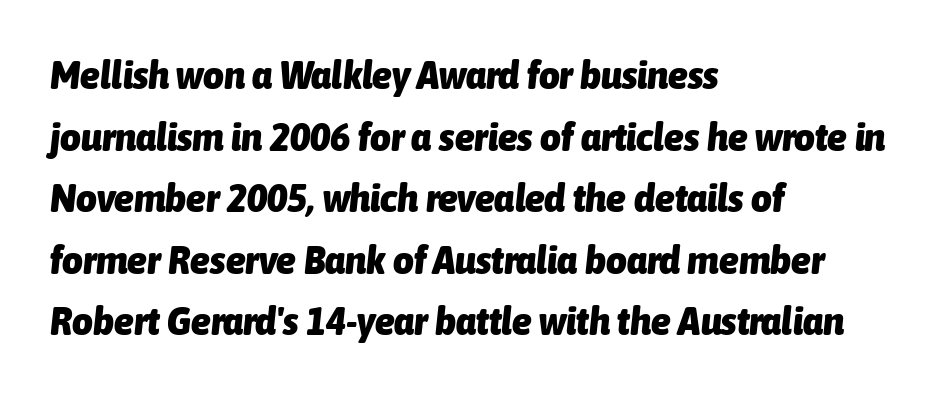
{"italic": "yes", "lean": "right", "slant_degrees": 6, "bold": "yes", "weight": "heavy", "width": "condensed", "stroke_contrast": "low", "x_height": "medium", "monospaced": "no", "underline": "no", "align": "left", "line_spacing": "normal", "line_spacing_ratio": 1.54, "letter_spacing": "normal", "letter_spacing_em": 0.0, "glyph_px": 40}
